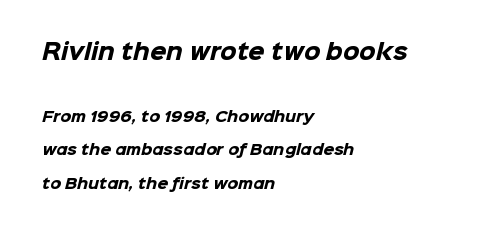
Teacher's note: observe the even left margin — that is flush-left alignment. A bare baseline throughout the passage. Reading top to bottom, the characters get smaller at the block break. You'd pick this weight for a headline — it's a proper bold. Does the leading feel generous? Absolutely, it's lavish.
